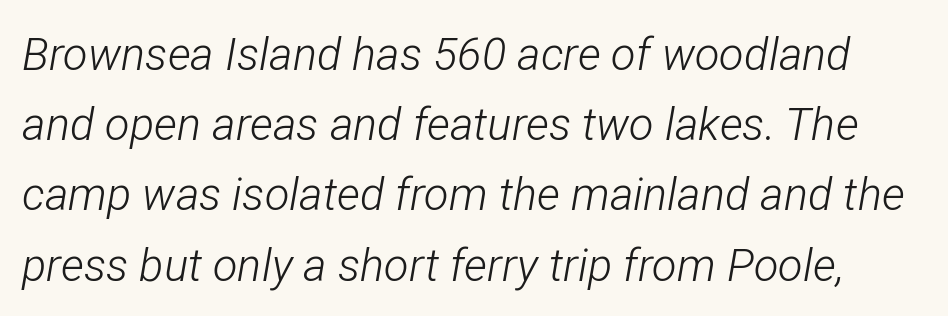
Q: Is the text bold? A: No.
Q: Is the text italic (slanted)? A: Yes, it leans right by about 12 degrees.
Q: Is the text underlined? A: No.
Q: Is the spacing between letters normal or unusually wide? A: Normal.
Q: Is the spacing between lines tight, normal or loose? A: Normal.
Q: Width (condensed, normal, or wide)? A: Condensed.
Q: Stroke contrast? A: Low.
Q: x-height? A: Medium.
Q: Monospaced? A: No.
